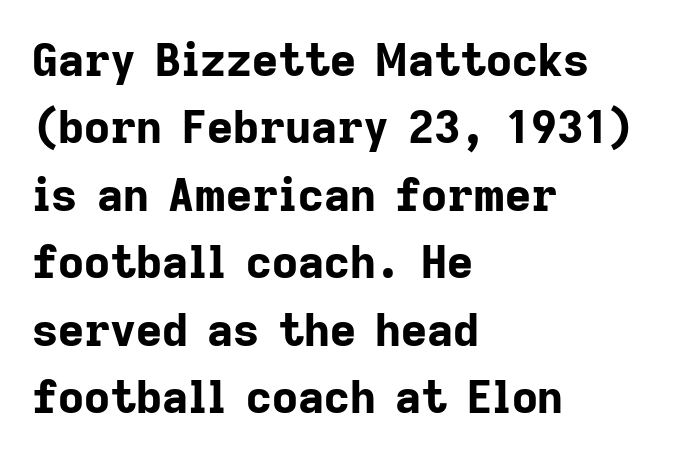
Q: Is the text bold? A: Yes.
Q: Is the text italic (slanted)? A: No, it is upright.
Q: Is the typeface a serif or a sans-serif typeface? A: Sans-serif.
Q: Is the text underlined? A: No.
Q: How is the paragraph aligned? A: Left-aligned.
Q: Is the spacing between letters normal or unusually wide? A: Normal.
Q: Is the spacing between lines tight, normal or loose? A: Normal.
Q: Width (condensed, normal, or wide)? A: Normal.
Q: Stroke contrast? A: Low.
Q: x-height? A: Medium.
Q: Monospaced? A: No.
